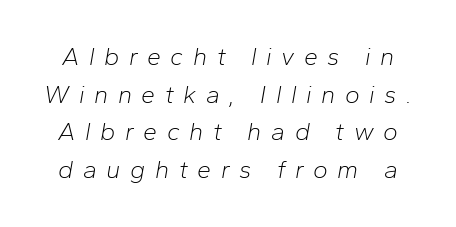
No word sits above an underline. Regular leading. Honestly, the letter spacing is so wide it's the main thing you notice. The specimen reads as italic at a glance.
